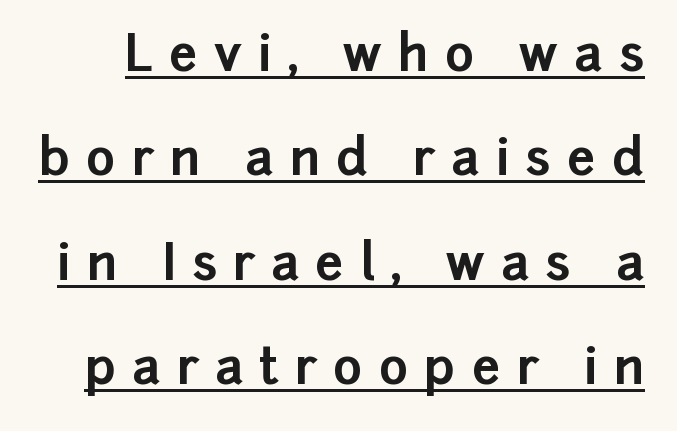
The image shows 50 px bold sans-serif type, upright; set loose line spacing (2.09x), unusually wide letter spacing (+0.32 em), underlined; low stroke contrast and a medium x-height.
